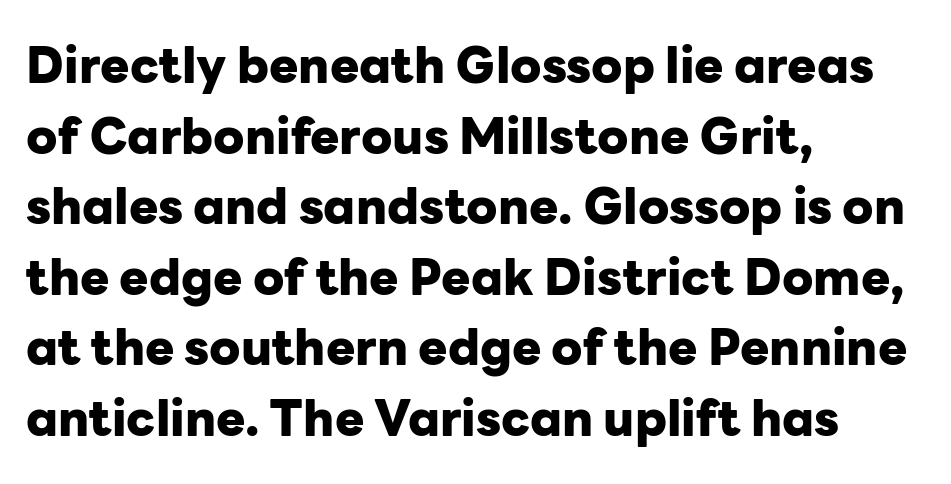
{"serif": "no", "italic": "no", "bold": "yes", "weight": "heavy", "width": "normal", "stroke_contrast": "low", "x_height": "medium", "monospaced": "no", "underline": "no", "align": "left", "line_spacing": "normal", "line_spacing_ratio": 1.44, "letter_spacing": "normal", "letter_spacing_em": 0.0, "glyph_px": 49}
